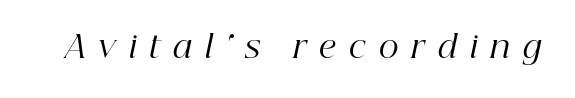
Q: Is the text bold? A: No.
Q: Is the text italic (slanted)? A: Yes, it leans right by about 12 degrees.
Q: Is the typeface a serif or a sans-serif typeface? A: Serif.
Q: Is the text underlined? A: No.
Q: Is the spacing between letters normal or unusually wide? A: Unusually wide.
Q: Width (condensed, normal, or wide)? A: Normal.
Q: Stroke contrast? A: High.
Q: x-height? A: Medium.
Q: Monospaced? A: No.
